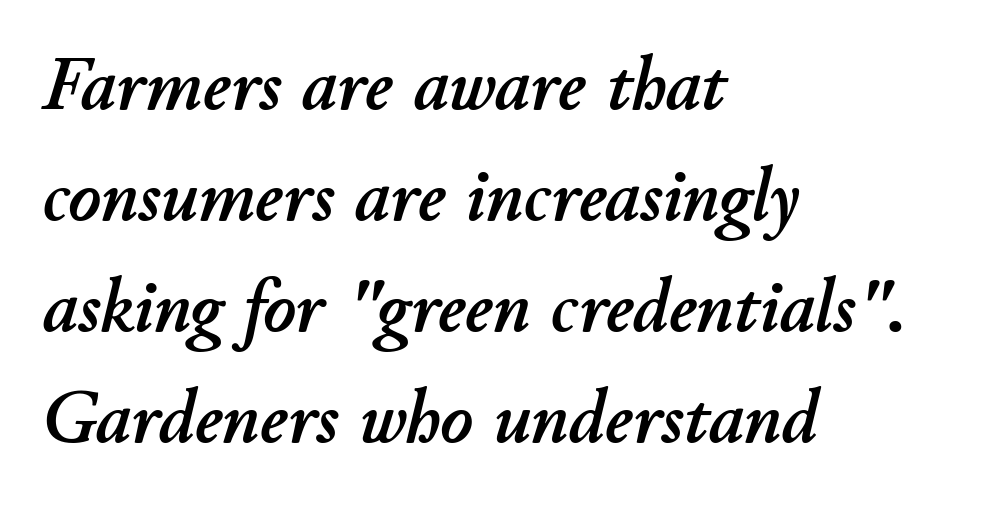
Q: Is the text italic (slanted)? A: Yes, it leans right by about 11 degrees.
Q: Is the text underlined? A: No.
Q: How is the paragraph aligned? A: Left-aligned.
Q: Is the spacing between letters normal or unusually wide? A: Normal.
Q: Is the spacing between lines tight, normal or loose? A: Normal.
Q: Width (condensed, normal, or wide)? A: Normal.
Q: Stroke contrast? A: Low.
Q: x-height? A: Small.
Q: Monospaced? A: No.
